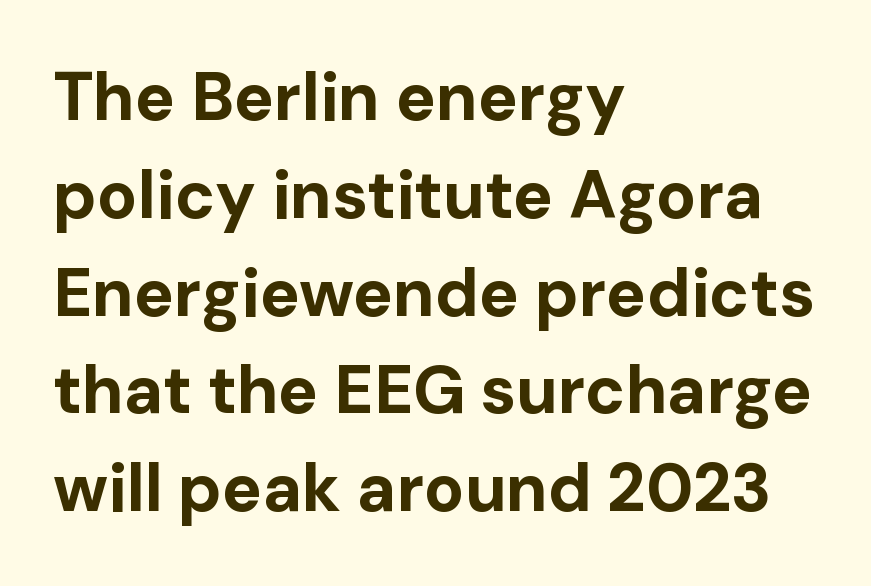
A typesetter would call this leading conventional body-copy spacing. Serif or sans? Sans — the stroke terminals are bare. Note the varied advance widths — an 'i' is clearly narrower than an 'm'. Style check: upright.
